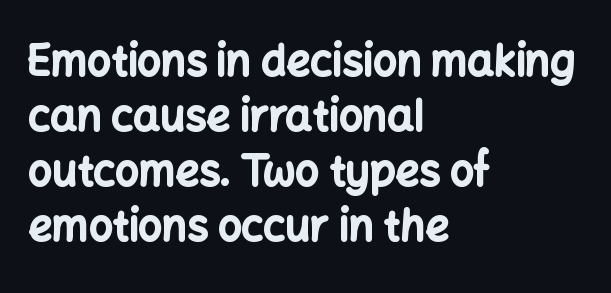
Q: Is the text bold? A: Yes.
Q: Is the text italic (slanted)? A: No, it is upright.
Q: Is the typeface a serif or a sans-serif typeface? A: Sans-serif.
Q: Is the text underlined? A: No.
Q: How is the paragraph aligned? A: Left-aligned.
Q: Is the spacing between letters normal or unusually wide? A: Normal.
Q: Is the spacing between lines tight, normal or loose? A: Normal.
Q: Width (condensed, normal, or wide)? A: Normal.
Q: Stroke contrast? A: Low.
Q: x-height? A: Medium.
Q: Monospaced? A: No.
